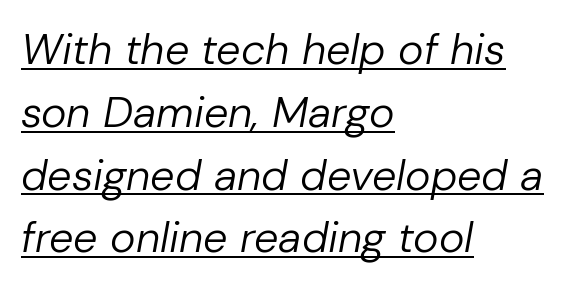
{"italic": "yes", "lean": "right", "slant_degrees": 10, "bold": "no", "weight": "regular", "width": "normal", "stroke_contrast": "low", "x_height": "medium", "monospaced": "no", "underline": "yes", "align": "left", "line_spacing": "normal", "line_spacing_ratio": 1.46, "letter_spacing": "normal", "letter_spacing_em": 0.0, "glyph_px": 43}
